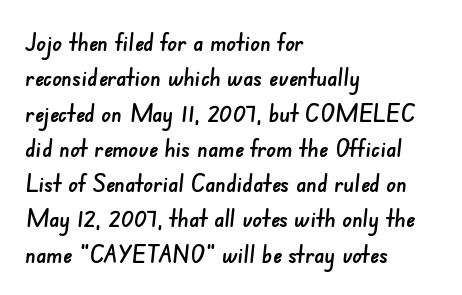
{"underline": "no", "align": "left", "line_spacing": "normal", "line_spacing_ratio": 1.47, "letter_spacing": "normal", "letter_spacing_em": 0.0, "glyph_px": 24}
